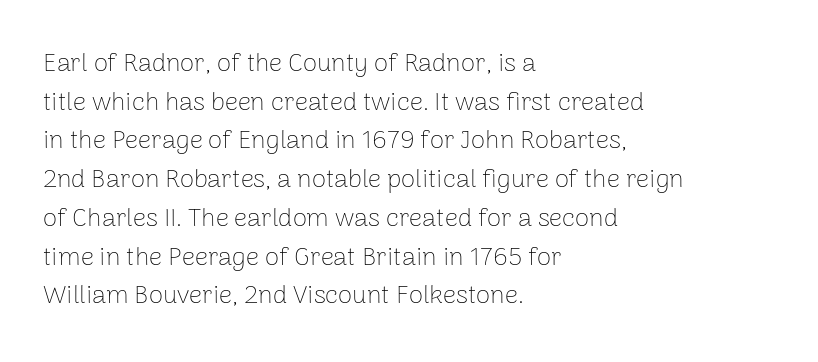
Posture: vertical. The weight tops out at a normal text grade. Words appear dense and cohesive because spacing is normal. If you drew a ruler down the left edge, every line would touch it. Line spacing here is normal. Underline: absent.
